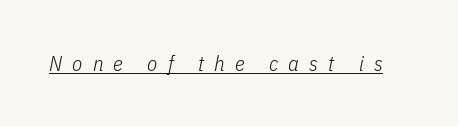
Q: Is the text bold? A: No.
Q: Is the text italic (slanted)? A: Yes, it leans right by about 11 degrees.
Q: Is the text underlined? A: Yes.
Q: Is the spacing between letters normal or unusually wide? A: Unusually wide.
